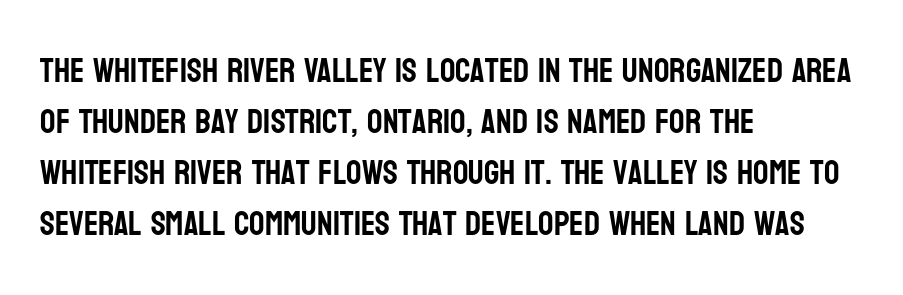
Q: Is the text italic (slanted)? A: No, it is upright.
Q: Is the typeface a serif or a sans-serif typeface? A: Sans-serif.
Q: Is the text underlined? A: No.
Q: How is the paragraph aligned? A: Left-aligned.
Q: Is the spacing between letters normal or unusually wide? A: Normal.
Q: Is the spacing between lines tight, normal or loose? A: Normal.
Q: Width (condensed, normal, or wide)? A: Condensed.
Q: Stroke contrast? A: Low.
Q: x-height? A: Large.
Q: Monospaced? A: No.
